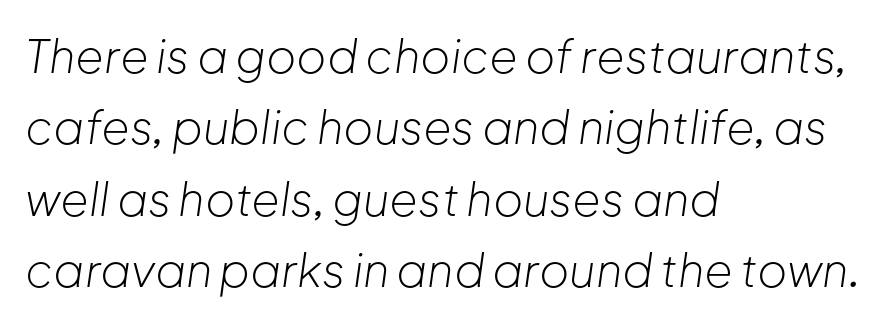
Q: Is the text bold? A: No.
Q: Is the text italic (slanted)? A: Yes, it leans right by about 8 degrees.
Q: Is the text underlined? A: No.
Q: How is the paragraph aligned? A: Left-aligned.
Q: Is the spacing between letters normal or unusually wide? A: Normal.
Q: Is the spacing between lines tight, normal or loose? A: Normal.
Q: Width (condensed, normal, or wide)? A: Normal.
Q: Stroke contrast? A: Low.
Q: x-height? A: Medium.
Q: Monospaced? A: No.
